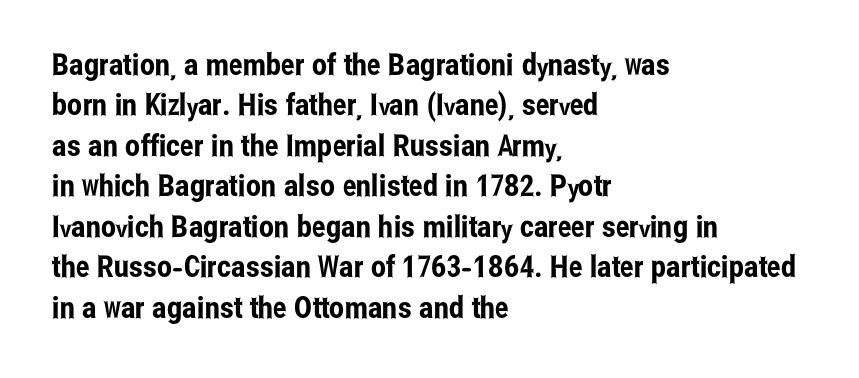
The image shows 30 px condensed sans-serif type, upright; set left-aligned, normal line spacing (1.35x), normal letter spacing, not underlined; low stroke contrast and a medium x-height.
